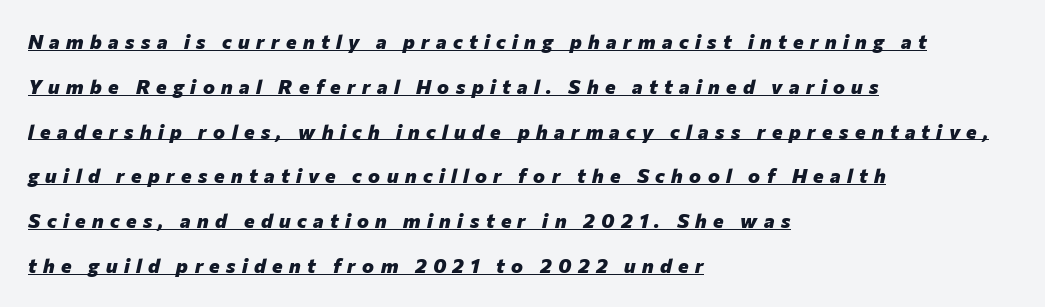
Regarding leading, the lines here are spaced well apart. The lines in this sample share a left origin and differ only in where they stop. Quick note: underline on. Spacing between characters has been opened up far beyond the box default.
